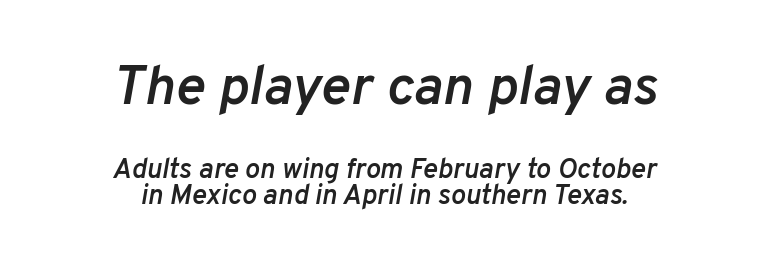
The image shows 56 px semibold type, italic (leaning right); set centered, tight line spacing (0.96x), normal letter spacing, not underlined; the first (top) block is 2.0x larger; low stroke contrast and a medium x-height.
